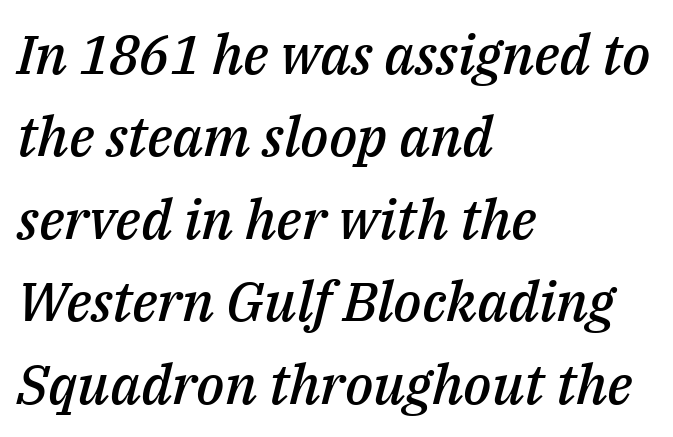
{"italic": "yes", "lean": "right", "slant_degrees": 14, "bold": "semi", "weight": "semibold", "width": "normal", "stroke_contrast": "medium", "x_height": "medium", "monospaced": "no", "underline": "no", "align": "left", "line_spacing": "normal", "line_spacing_ratio": 1.5, "letter_spacing": "normal", "letter_spacing_em": 0.0, "glyph_px": 55}
